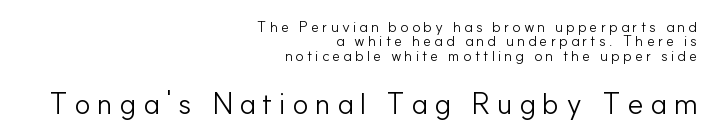
{"serif": "no", "italic": "no", "bold": "no", "weight": "light", "width": "normal", "stroke_contrast": "low", "x_height": "small", "monospaced": "no", "underline": "no", "align": "right", "line_spacing": "tight", "line_spacing_ratio": 0.96, "letter_spacing": "wide", "letter_spacing_em": 0.21, "larger_block": "second", "size_ratio": 2.0, "glyph_px": 30}
